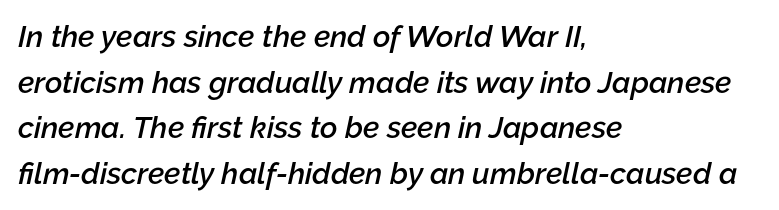
The image shows 30 px semibold type, italic (leaning right); set left-aligned, normal line spacing (1.52x), normal letter spacing, not underlined; low stroke contrast and a medium x-height.
